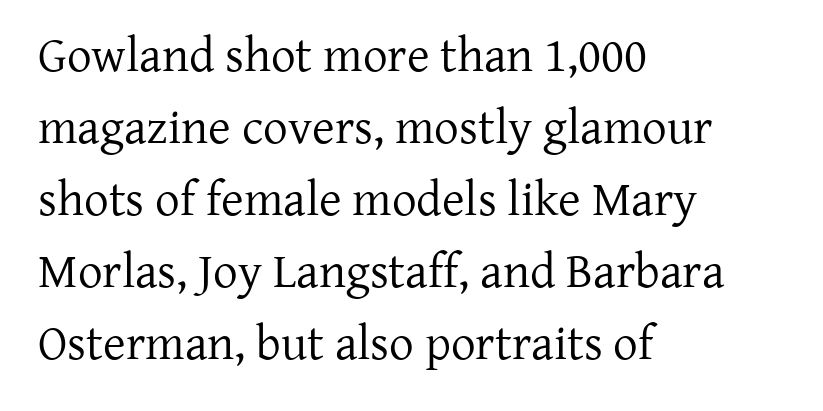
The face used here is seriffed, in the tradition of book romans. Casual observation: everything's shoved over to the left. The face used here is proportionally spaced, like ordinary book or web type. The vertical gap from one line to the next is medium. The specimen omits any rule beneath the text block's lines. These glyphs show unthickened strokes, regular width or finer.
